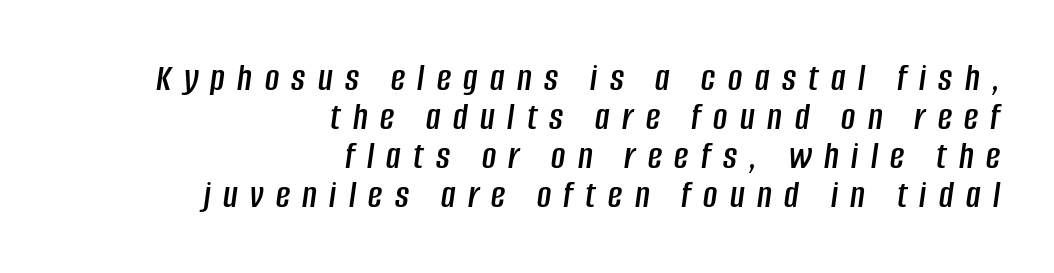
{"italic": "yes", "lean": "right", "slant_degrees": 8, "width": "condensed", "stroke_contrast": "low", "x_height": "large", "monospaced": "no", "underline": "no", "align": "right", "line_spacing": "tight", "line_spacing_ratio": 1.0, "letter_spacing": "wide", "letter_spacing_em": 0.32, "glyph_px": 39}
